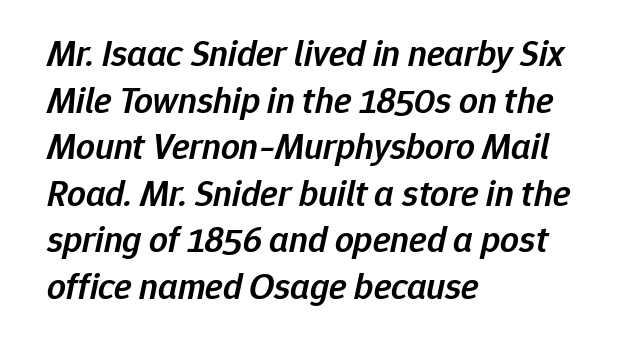
Q: Is the text bold? A: Semi-bold.
Q: Is the text italic (slanted)? A: Yes, it leans right by about 12 degrees.
Q: Is the text underlined? A: No.
Q: How is the paragraph aligned? A: Left-aligned.
Q: Is the spacing between letters normal or unusually wide? A: Normal.
Q: Is the spacing between lines tight, normal or loose? A: Normal.
Q: Width (condensed, normal, or wide)? A: Normal.
Q: Stroke contrast? A: Low.
Q: x-height? A: Medium.
Q: Monospaced? A: No.
